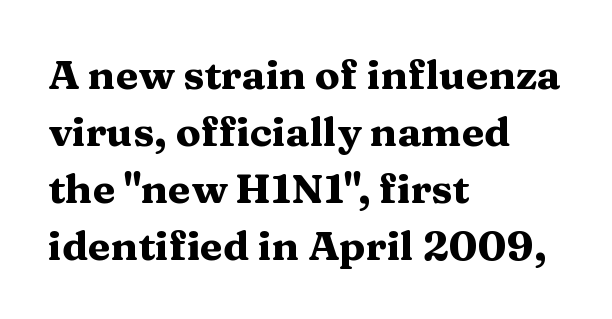
The image shows 41 px heavy, wide serif type, upright; set left-aligned, normal line spacing (1.39x), normal letter spacing, not underlined; medium stroke contrast and a medium x-height.
